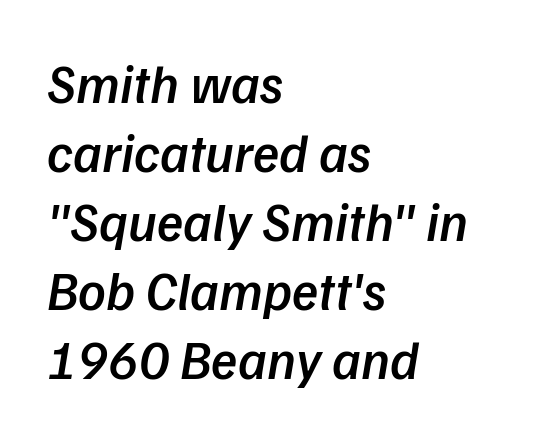
Q: Is the text bold? A: Semi-bold.
Q: Is the text italic (slanted)? A: Yes, it leans right by about 9 degrees.
Q: Is the text underlined? A: No.
Q: How is the paragraph aligned? A: Left-aligned.
Q: Is the spacing between letters normal or unusually wide? A: Normal.
Q: Is the spacing between lines tight, normal or loose? A: Normal.
Q: Width (condensed, normal, or wide)? A: Normal.
Q: Stroke contrast? A: Low.
Q: x-height? A: Medium.
Q: Monospaced? A: No.
